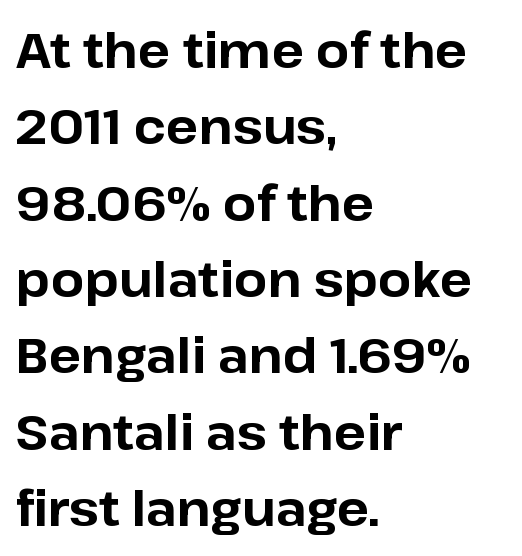
Q: Is the text bold? A: Yes.
Q: Is the text italic (slanted)? A: No, it is upright.
Q: Is the typeface a serif or a sans-serif typeface? A: Sans-serif.
Q: Is the text underlined? A: No.
Q: How is the paragraph aligned? A: Left-aligned.
Q: Is the spacing between letters normal or unusually wide? A: Normal.
Q: Is the spacing between lines tight, normal or loose? A: Normal.
Q: Width (condensed, normal, or wide)? A: Normal.
Q: Stroke contrast? A: Low.
Q: x-height? A: Medium.
Q: Monospaced? A: No.
